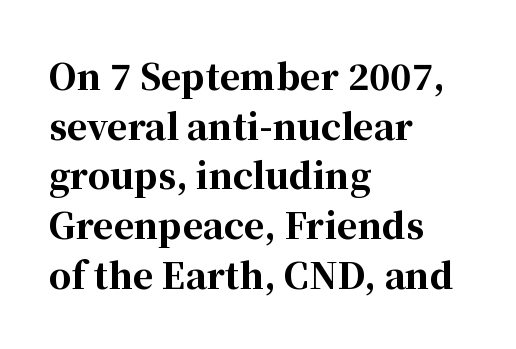
Small tapered or slab feet sit at the stroke ends, so this counts as serif. A roman cut, with each character standing at attention. Just letters on the line, the space beneath them empty. Typeset ragged right — the left edge is the straight one.
